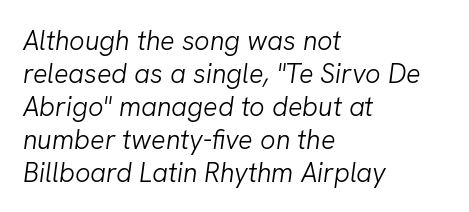
The image shows 27 px text type, italic (leaning right); set left-aligned, line spacing 1.22x, normal letter spacing, not underlined.
